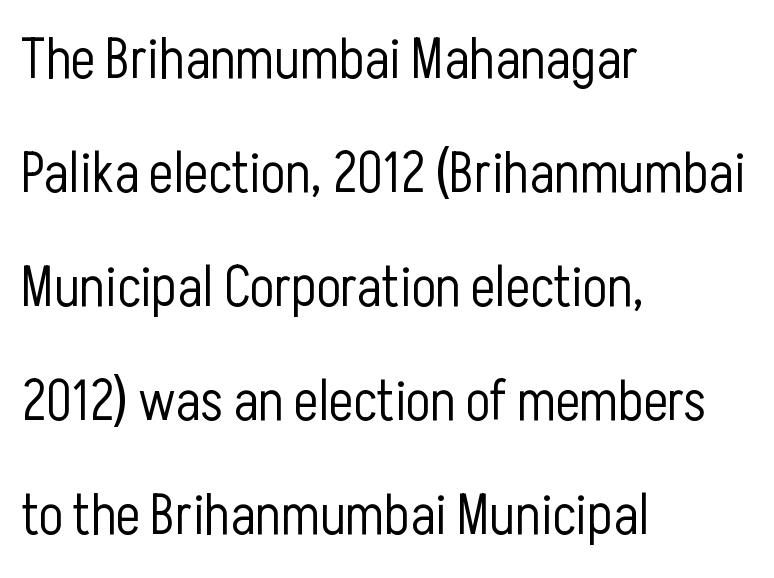
The image shows 57 px light, condensed sans-serif type, upright; set left-aligned, loose line spacing (2.0x), normal letter spacing, not underlined; low stroke contrast and a medium x-height.
